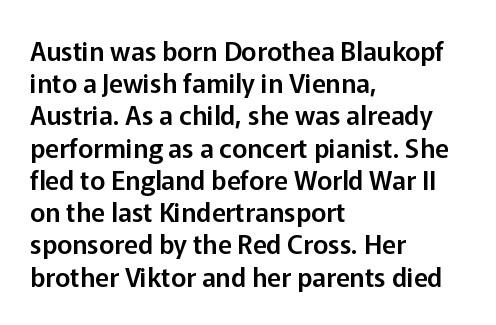
{"italic": "no", "underline": "no", "align": "left", "line_spacing_ratio": 1.24, "letter_spacing": "normal", "letter_spacing_em": 0.0, "glyph_px": 26}
